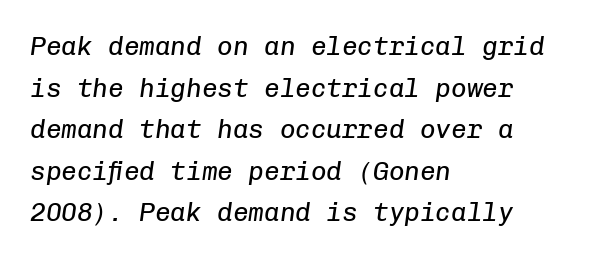
{"italic": "yes", "lean": "right", "slant_degrees": 8, "bold": "no", "underline": "no", "align": "left", "line_spacing": "normal", "line_spacing_ratio": 1.6, "letter_spacing": "normal", "letter_spacing_em": 0.0, "glyph_px": 26}
